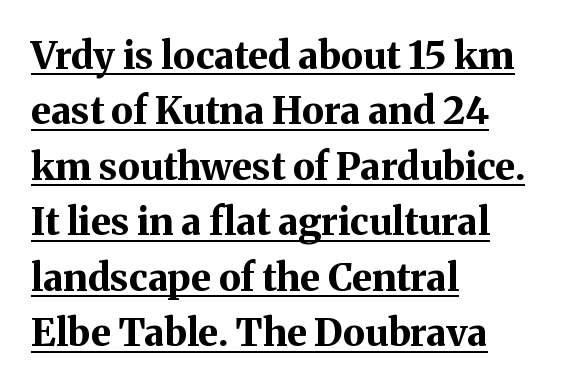
The image shows 38 px bold serif type, upright; set left-aligned, normal line spacing (1.46x), normal letter spacing, underlined; medium stroke contrast and a medium x-height.
